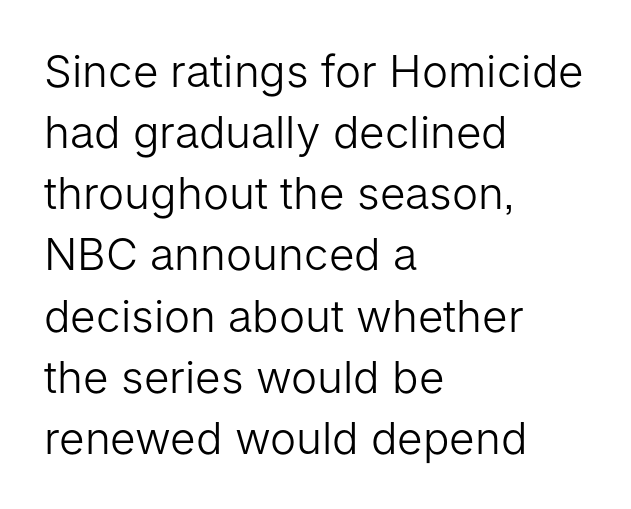
Character widths vary here, with narrow letters taking less room than wide ones. Is the letter spacing exaggerated? No — it looks like the ordinary default. The glyphs are unaccompanied by any horizontal stroke below them. Posture: upright roman.
